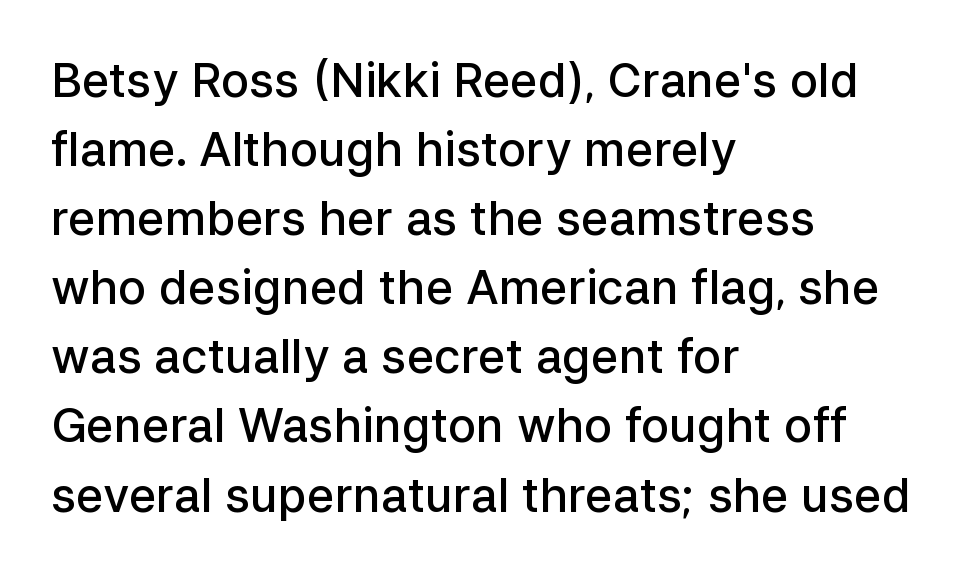
{"serif": "no", "italic": "no", "bold": "semi", "weight": "semibold", "width": "normal", "stroke_contrast": "low", "x_height": "medium", "monospaced": "no", "underline": "no", "align": "left", "line_spacing": "normal", "line_spacing_ratio": 1.47, "letter_spacing": "normal", "letter_spacing_em": 0.0, "glyph_px": 47}
